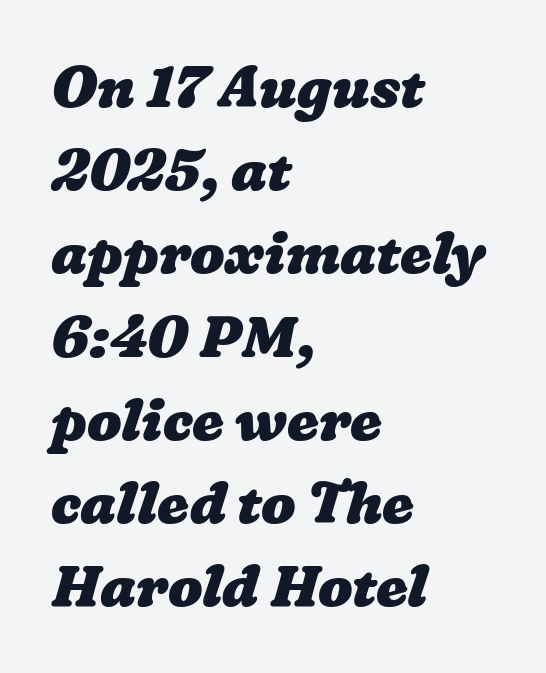
{"bold": "yes", "weight": "heavy", "width": "wide", "stroke_contrast": "low", "x_height": "medium", "monospaced": "no", "underline": "no", "align": "left", "line_spacing": "normal", "line_spacing_ratio": 1.46, "letter_spacing": "normal", "letter_spacing_em": 0.0, "glyph_px": 57}
